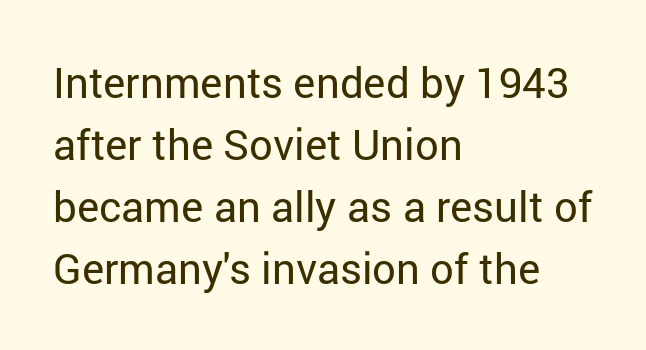
Weight class: somewhere from thin through regular. Observe the absence of serifs on each vertical stroke in this sample. The passage is arranged the way most books set body copy — flush left. The passage shown is not underscored anywhere. Honestly, the row spacing looks completely unremarkable. The letters stand straight up with perfectly vertical stems.
